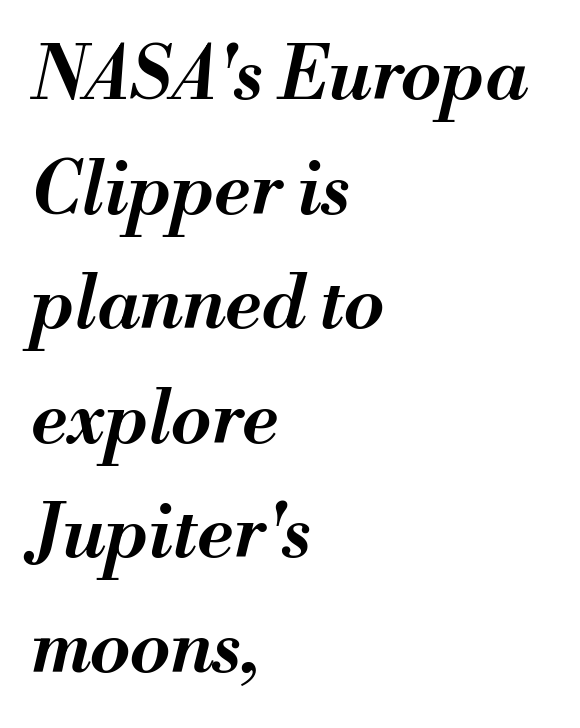
{"italic": "yes", "lean": "right", "slant_degrees": 13, "bold": "semi", "weight": "semibold", "width": "normal", "stroke_contrast": "medium", "x_height": "small", "monospaced": "no", "underline": "no", "align": "left", "line_spacing": "normal", "line_spacing_ratio": 1.57, "letter_spacing": "normal", "letter_spacing_em": 0.0, "glyph_px": 73}
